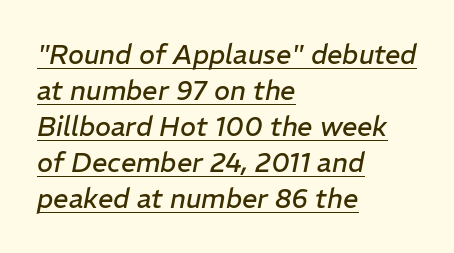
{"italic": "yes", "lean": "right", "slant_degrees": 11, "bold": "no", "underline": "yes", "align": "left", "line_spacing": "normal", "line_spacing_ratio": 1.33, "letter_spacing": "normal", "letter_spacing_em": 0.0, "glyph_px": 27}
